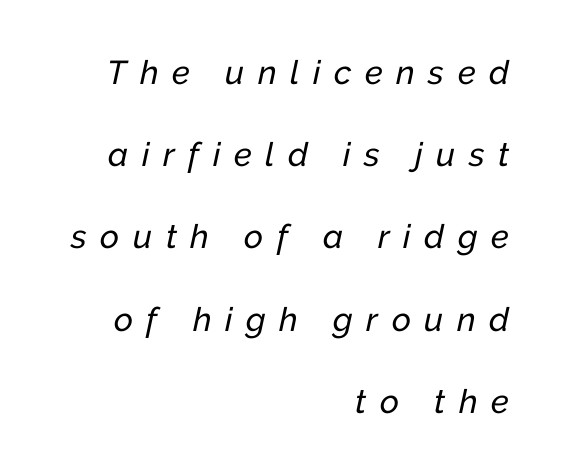
Q: Is the text italic (slanted)? A: Yes, it leans right by about 12 degrees.
Q: Is the text underlined? A: No.
Q: How is the paragraph aligned? A: Right-aligned.
Q: Is the spacing between letters normal or unusually wide? A: Unusually wide.
Q: Is the spacing between lines tight, normal or loose? A: Loose.
Q: Width (condensed, normal, or wide)? A: Normal.
Q: Stroke contrast? A: Low.
Q: x-height? A: Medium.
Q: Monospaced? A: No.
